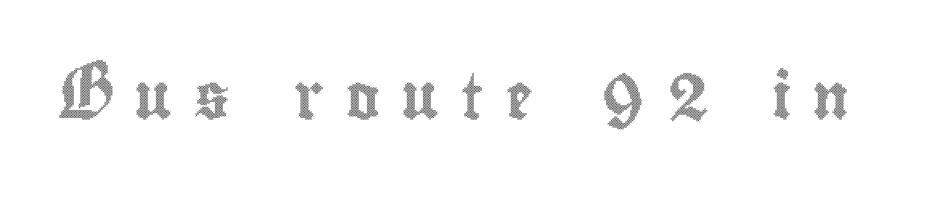
The image shows 45 px condensed type, upright; set unusually wide letter spacing (+0.49 em), not underlined; a small x-height.
